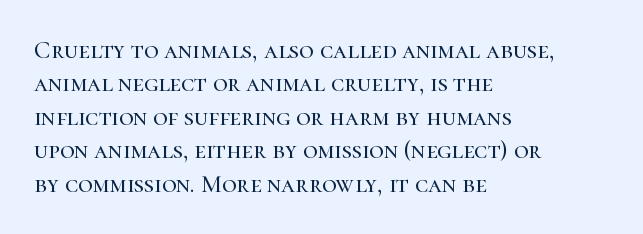
Q: Is the text italic (slanted)? A: No, it is upright.
Q: Is the text underlined? A: No.
Q: How is the paragraph aligned? A: Left-aligned.
Q: Is the spacing between letters normal or unusually wide? A: Normal.
Q: Is the spacing between lines tight, normal or loose? A: Normal.
